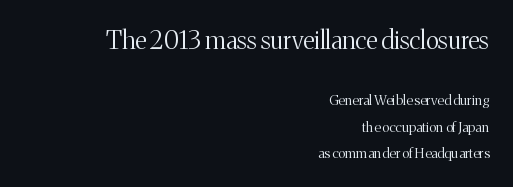
The image shows 25 px text type, upright; set right-aligned, line spacing 1.89x, normal letter spacing, not underlined; the first (top) block is 1.79x larger.
